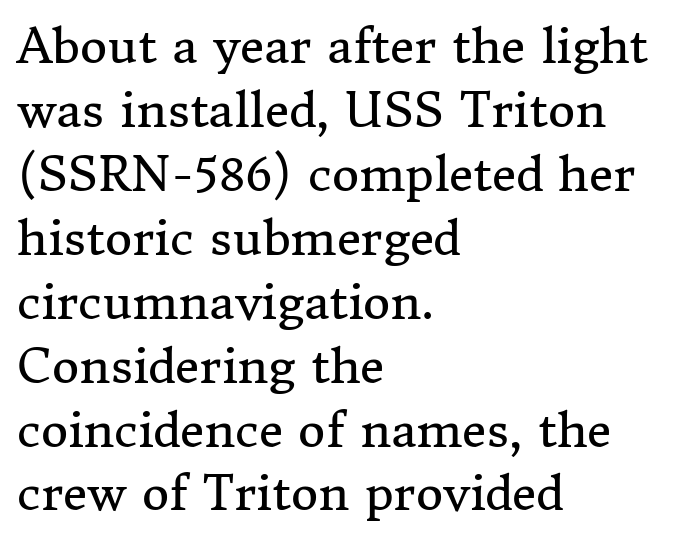
Q: Is the text bold? A: No.
Q: Is the text italic (slanted)? A: No, it is upright.
Q: Is the typeface a serif or a sans-serif typeface? A: Serif.
Q: Is the text underlined? A: No.
Q: How is the paragraph aligned? A: Left-aligned.
Q: Is the spacing between letters normal or unusually wide? A: Normal.
Q: Is the spacing between lines tight, normal or loose? A: Normal.
Q: Width (condensed, normal, or wide)? A: Normal.
Q: Stroke contrast? A: Medium.
Q: x-height? A: Medium.
Q: Monospaced? A: No.
